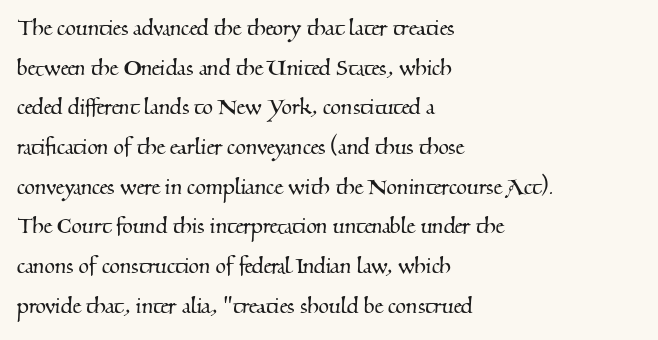
The image shows 27 px text type; set left-aligned, normal line spacing (1.47x), normal letter spacing, not underlined.
